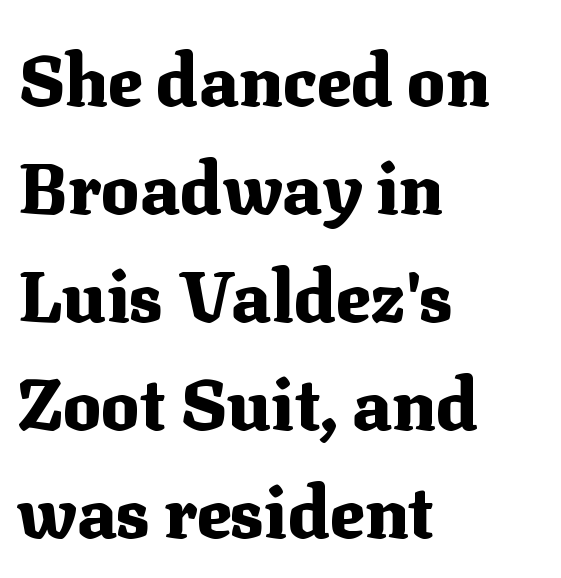
The image shows 71 px heavy serif type, upright; set left-aligned, normal line spacing (1.52x), normal letter spacing, not underlined; medium stroke contrast and a medium x-height.
